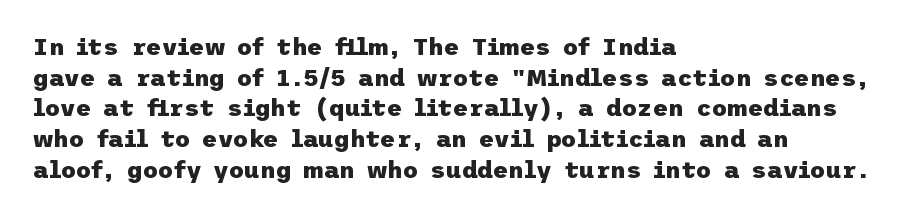
Q: Is the text bold? A: Yes.
Q: Is the text italic (slanted)? A: No, it is upright.
Q: Is the text underlined? A: No.
Q: How is the paragraph aligned? A: Left-aligned.
Q: Is the spacing between letters normal or unusually wide? A: Normal.
Q: Is the spacing between lines tight, normal or loose? A: Normal.
